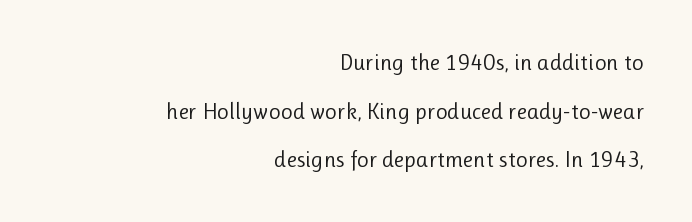
The image shows 23 px text type, upright; set right-aligned, loose line spacing (2.11x), normal letter spacing, not underlined.
